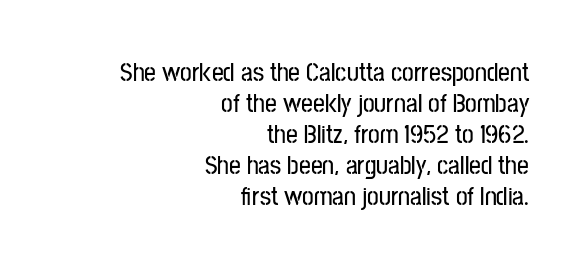
{"italic": "no", "underline": "no", "align": "right", "line_spacing_ratio": 1.19, "letter_spacing": "normal", "letter_spacing_em": 0.0, "glyph_px": 26}
